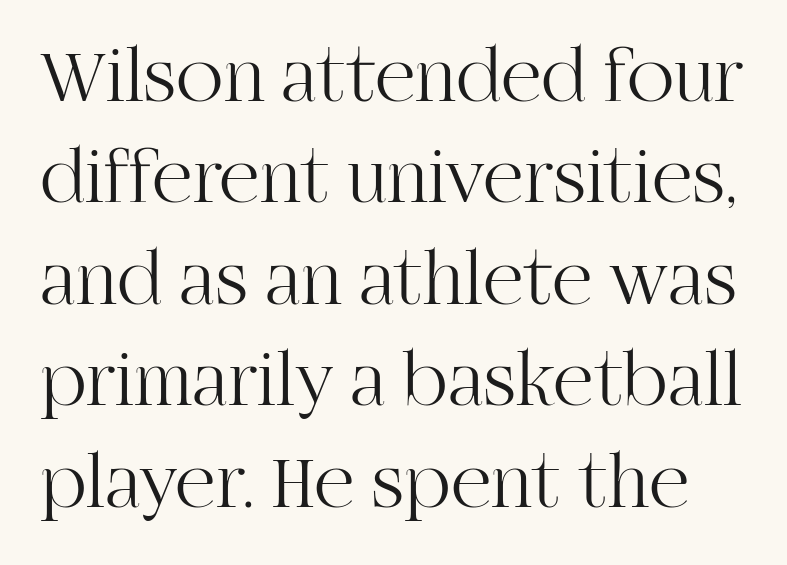
The image shows 78 px light serif type, upright; set normal line spacing (1.3x), normal letter spacing, not underlined; high stroke contrast and a large x-height.
